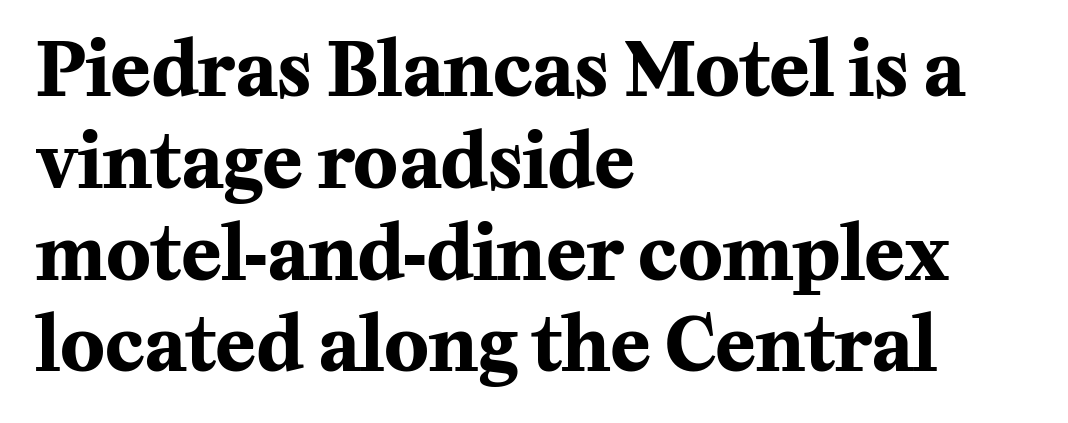
I'd describe the lettering as bold — thick and assertive. Small tapered or slab feet sit at the stroke ends, so this counts as serif. The lines are quadded left. The axis of the letterforms is exactly vertical.
